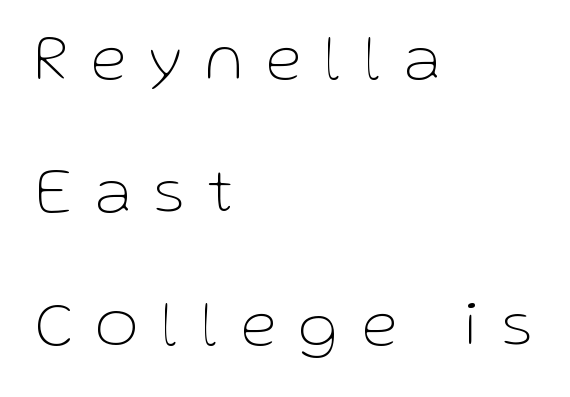
The image shows 65 px thin sans-serif type, upright; set left-aligned, loose line spacing (2.05x), unusually wide letter spacing (+0.37 em), not underlined; low stroke contrast and a medium x-height.
